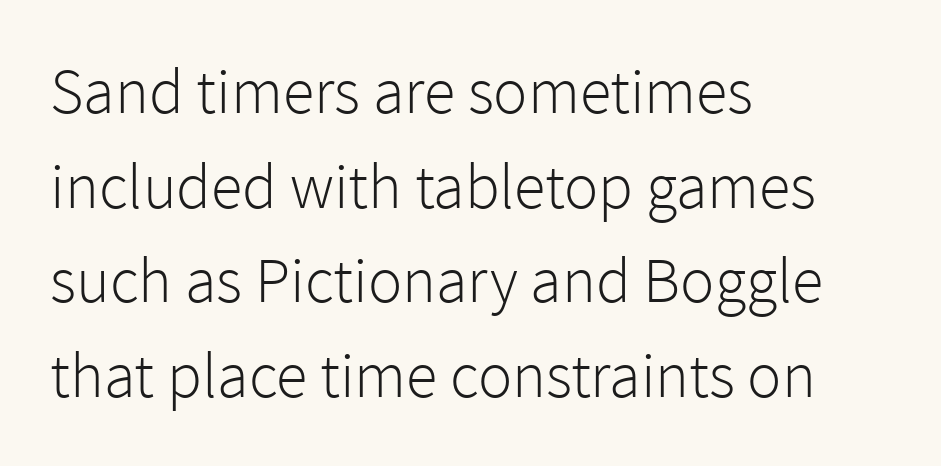
The image shows 64 px light sans-serif type, upright; set left-aligned, normal line spacing (1.48x), normal letter spacing, not underlined; a medium x-height.
